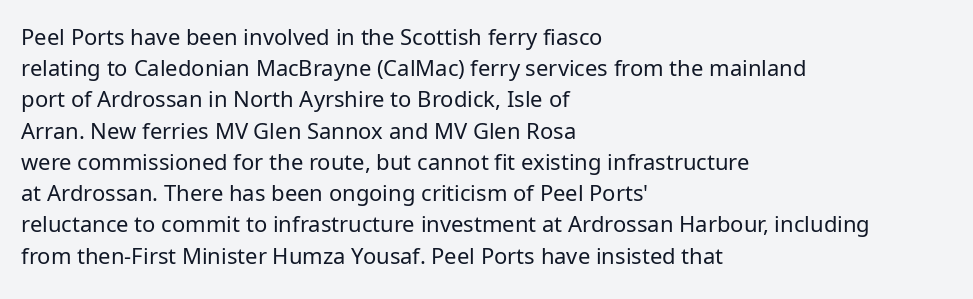
The image shows 22 px text type, upright; set left-aligned, normal line spacing (1.42x), normal letter spacing, not underlined.
